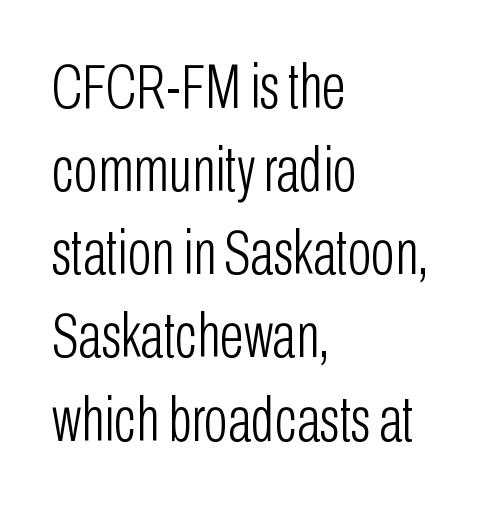
Beneath every word, the page is bare. You could not count columns in this text — the font is proportionally spaced. Line starts are locked; line ends wander. The gaps between neighbouring characters are ordinary and unremarkable. Does the type have serifs? No, each stem ends abruptly.
